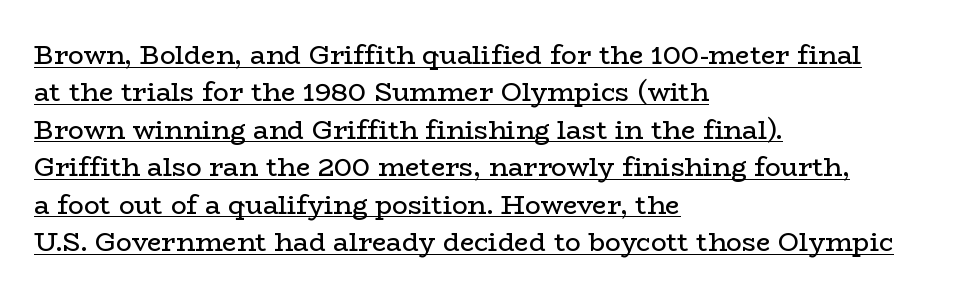
The image shows 26 px text type, upright; set left-aligned, normal line spacing (1.44x), normal letter spacing, underlined.
